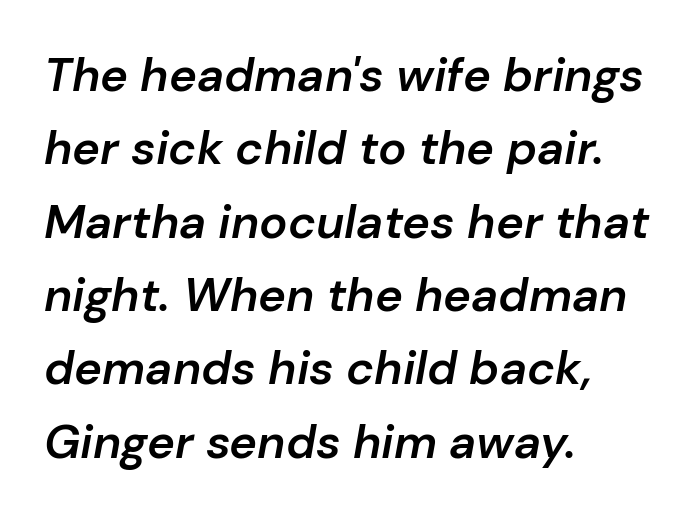
{"italic": "yes", "lean": "right", "slant_degrees": 10, "bold": "semi", "weight": "semibold", "width": "normal", "stroke_contrast": "low", "x_height": "medium", "monospaced": "no", "underline": "no", "align": "left", "line_spacing": "normal", "line_spacing_ratio": 1.56, "letter_spacing": "normal", "letter_spacing_em": 0.0, "glyph_px": 47}
